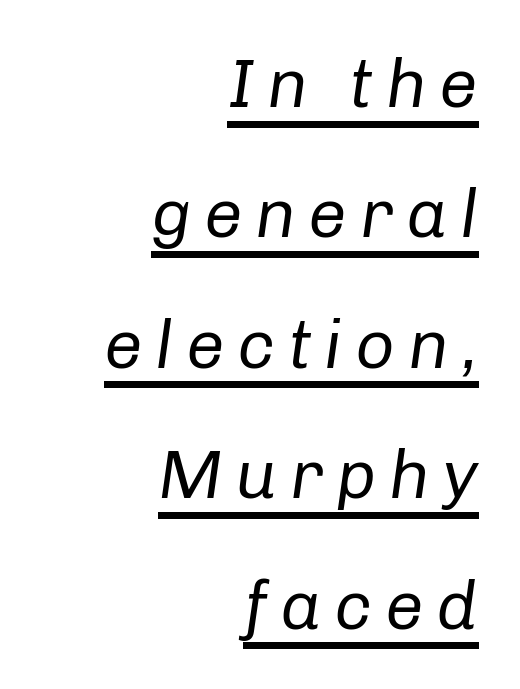
The string is rendered with underlining switched on. A typesetter would call this proportional, since set widths differ per character. Weight: in the light-to-regular range. If you drew a line through each stem, it would be angled. The rendering anchors every line to the right-hand side.
